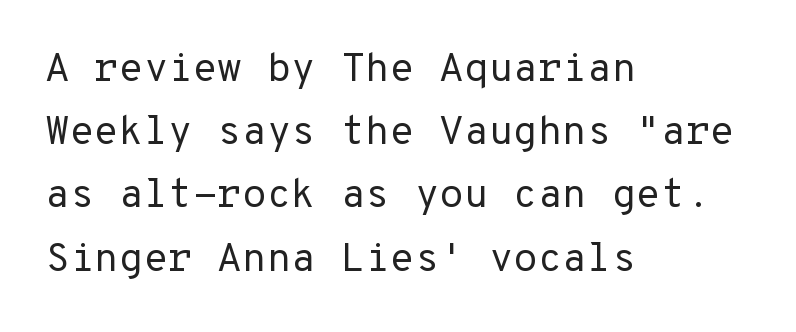
{"serif": "no", "italic": "no", "bold": "no", "weight": "regular", "width": "normal", "stroke_contrast": "low", "x_height": "medium", "underline": "no", "align": "left", "line_spacing": "normal", "line_spacing_ratio": 1.58, "letter_spacing": "normal", "letter_spacing_em": 0.0, "glyph_px": 40}
